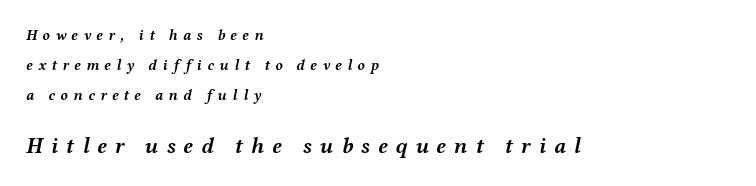
{"italic": "yes", "lean": "right", "slant_degrees": 12, "bold": "yes", "underline": "no", "align": "left", "line_spacing": "loose", "line_spacing_ratio": 1.99, "letter_spacing": "wide", "letter_spacing_em": 0.37, "larger_block": "second", "size_ratio": 1.47, "glyph_px": 22}
